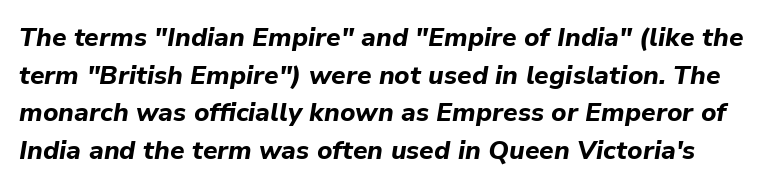
The image shows 26 px bold type, italic (leaning right); set normal line spacing (1.45x), normal letter spacing, not underlined.
